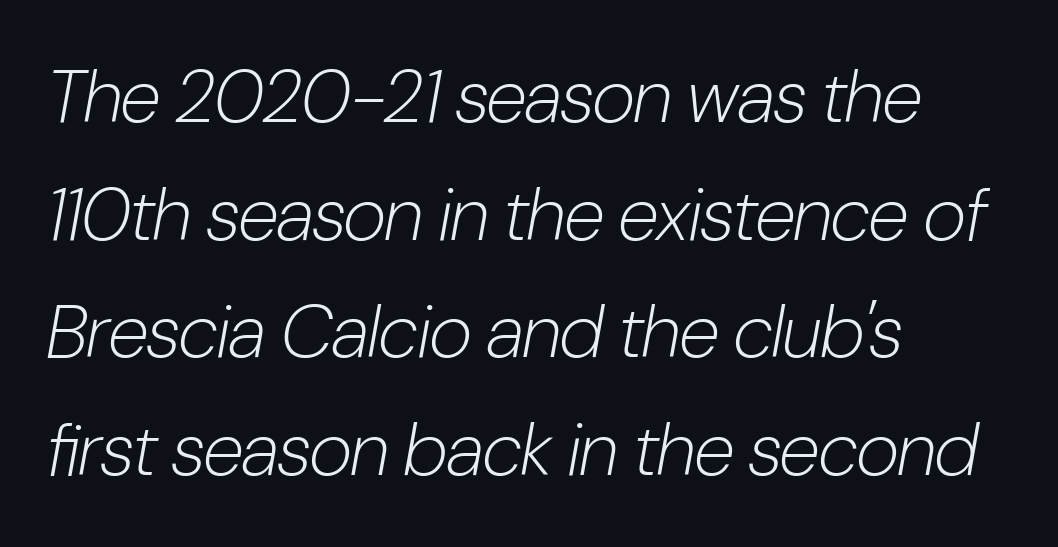
{"italic": "yes", "lean": "right", "slant_degrees": 10, "bold": "no", "weight": "light", "width": "condensed", "stroke_contrast": "low", "x_height": "medium", "monospaced": "no", "underline": "no", "align": "left", "line_spacing": "normal", "line_spacing_ratio": 1.57, "letter_spacing": "normal", "letter_spacing_em": 0.0, "glyph_px": 75}
